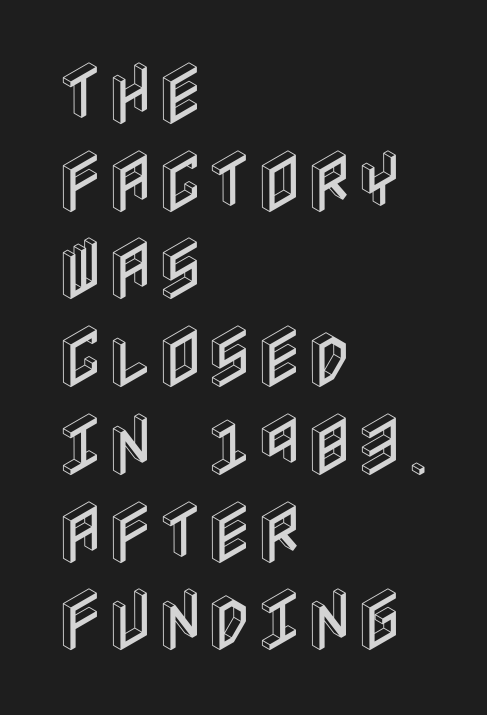
The image shows 68 px condensed type, upright; set left-aligned, normal line spacing (1.29x), normal letter spacing, not underlined; a large x-height.
